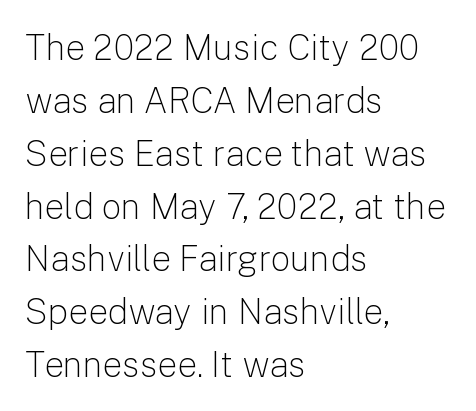
{"serif": "no", "italic": "no", "bold": "no", "weight": "light", "width": "normal", "stroke_contrast": "low", "x_height": "medium", "monospaced": "no", "underline": "no", "align": "left", "line_spacing": "normal", "line_spacing_ratio": 1.51, "letter_spacing": "normal", "letter_spacing_em": 0.0, "glyph_px": 35}
